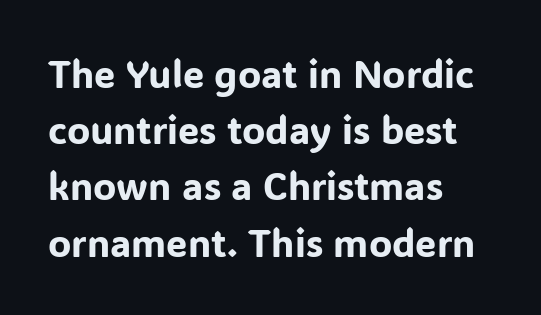
The image shows 38 px sans-serif type, upright; set left-aligned, normal line spacing (1.48x), normal letter spacing, not underlined; low stroke contrast and a medium x-height.
